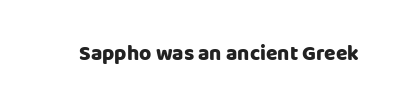
{"italic": "no", "underline": "no", "letter_spacing": "normal", "letter_spacing_em": 0.0, "glyph_px": 21}
